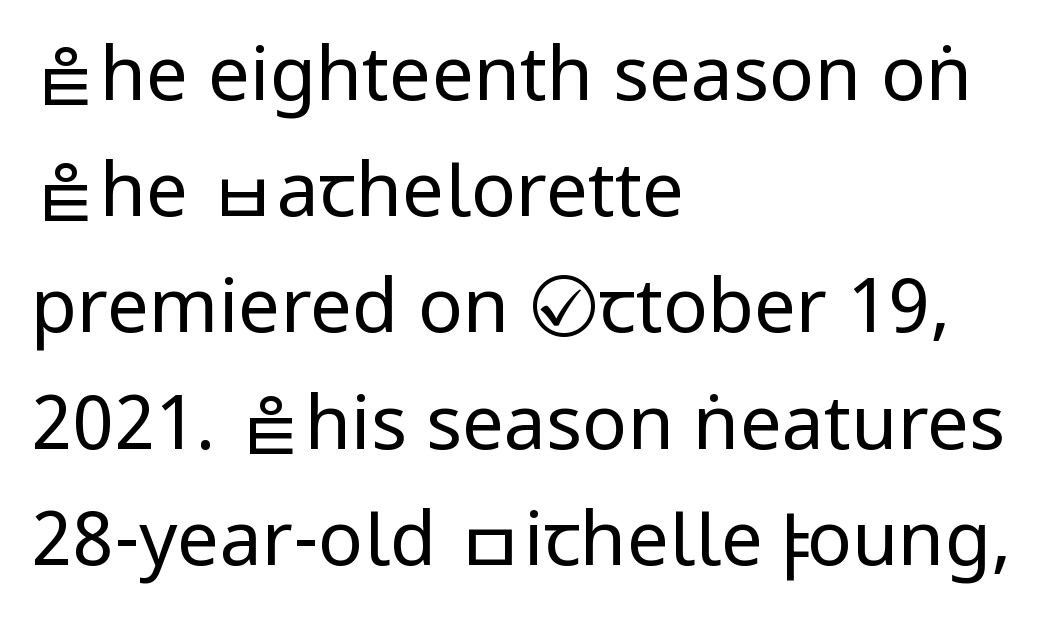
Compared with a typical body face, this is equally light or lighter still. When letters stand straight like this, we call the style roman or upright. Which margin do the lines hug? The left one — the right edge is uneven. Leading matches the norm, producing a regular column. Default kerning and tracking; the words read as compact shapes.
